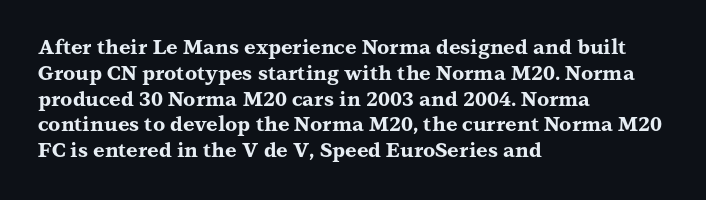
The image shows 20 px bold type, upright; set left-aligned, normal line spacing (1.29x), normal letter spacing, not underlined.
